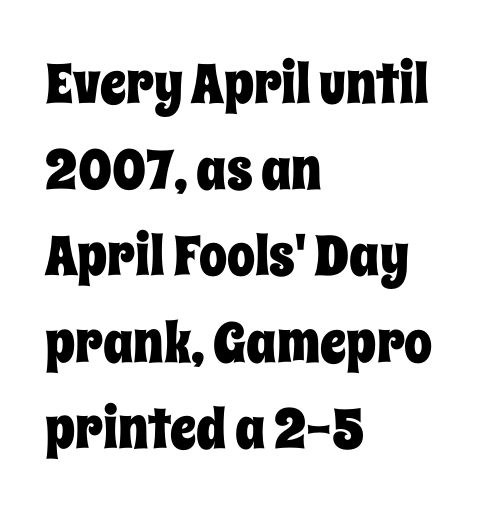
The image shows 56 px condensed type, upright; set left-aligned, normal line spacing (1.54x), normal letter spacing, not underlined; low stroke contrast and a large x-height.
